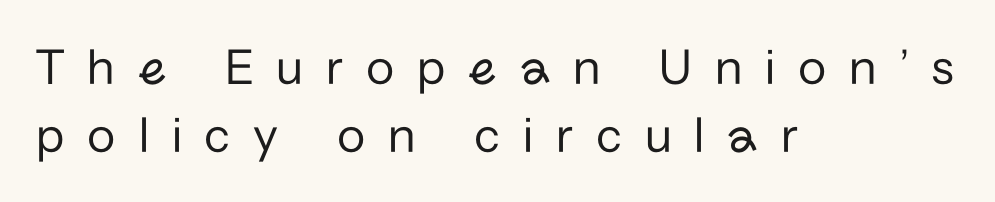
The image shows 52 px regular-weight sans-serif type, upright; set left-aligned, normal line spacing (1.31x), unusually wide letter spacing (+0.44 em), not underlined; low stroke contrast and a medium x-height.
